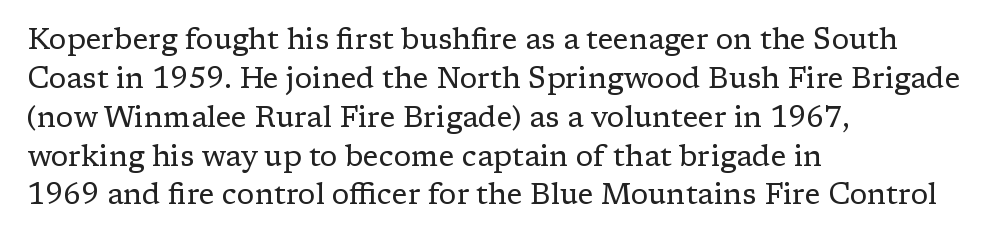
{"serif": "yes", "italic": "no", "bold": "no", "weight": "regular", "width": "normal", "stroke_contrast": "low", "x_height": "medium", "monospaced": "no", "underline": "no", "align": "left", "line_spacing": "normal", "line_spacing_ratio": 1.34, "letter_spacing": "normal", "letter_spacing_em": 0.0, "glyph_px": 29}
